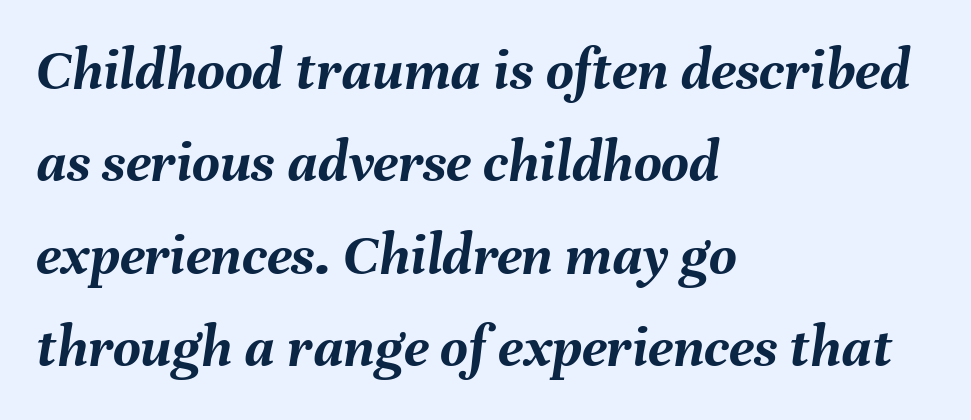
The image shows 60 px semibold type, italic (leaning right); set left-aligned, normal line spacing (1.54x), normal letter spacing, not underlined; medium stroke contrast and a medium x-height.
